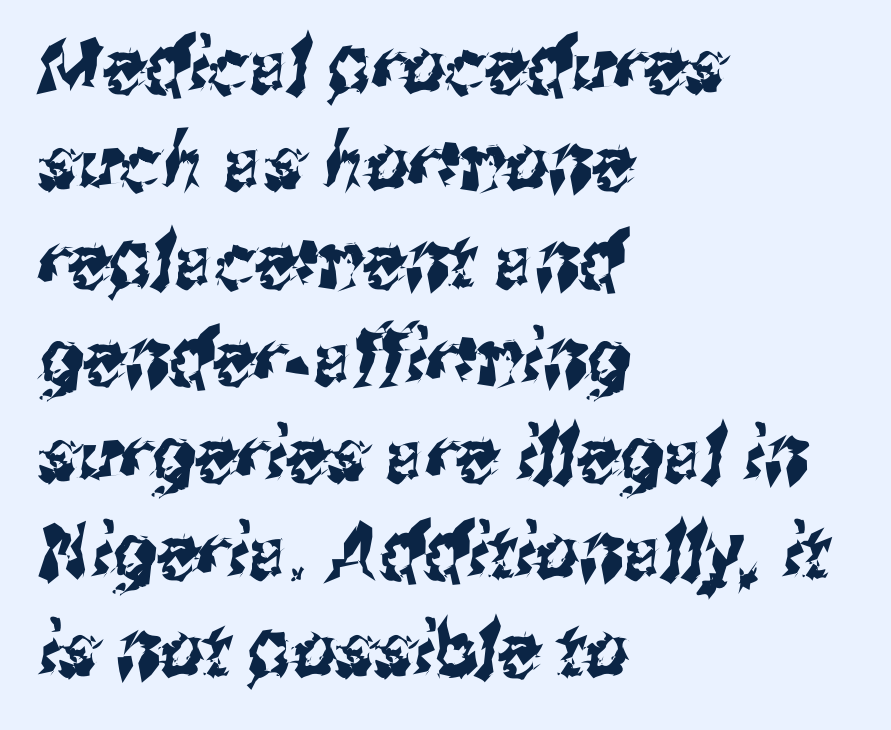
Quick note: interline space is typical. Each row of text sits above clean, open space. Note the varied advance widths — an 'i' is clearly narrower than an 'm'. Horizontal alignment here is leftward, the default for most running prose. Stroke terminals: plain, sans-serif.
